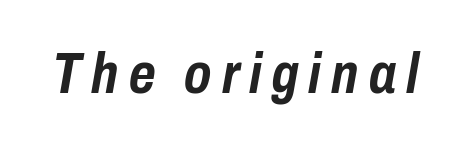
The image shows 57 px semibold, condensed type, italic (leaning right); set not underlined; low stroke contrast and a medium x-height.
